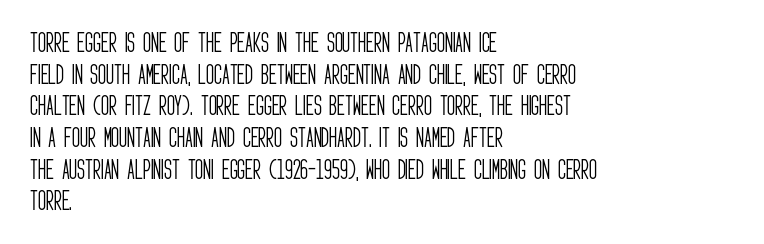
Q: Is the text bold? A: No.
Q: Is the text italic (slanted)? A: No, it is upright.
Q: Is the text underlined? A: No.
Q: How is the paragraph aligned? A: Left-aligned.
Q: Is the spacing between letters normal or unusually wide? A: Normal.
Q: Is the spacing between lines tight, normal or loose? A: Normal.
